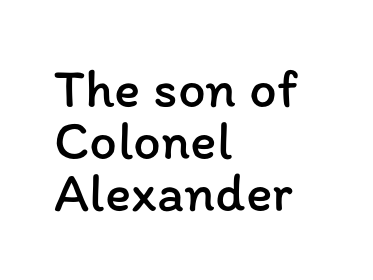
{"italic": "no", "bold": "no", "weight": "regular", "width": "normal", "stroke_contrast": "low", "x_height": "medium", "monospaced": "no", "underline": "no", "align": "left", "line_spacing": "tight", "line_spacing_ratio": 0.95, "letter_spacing": "normal", "letter_spacing_em": 0.0, "glyph_px": 55}
